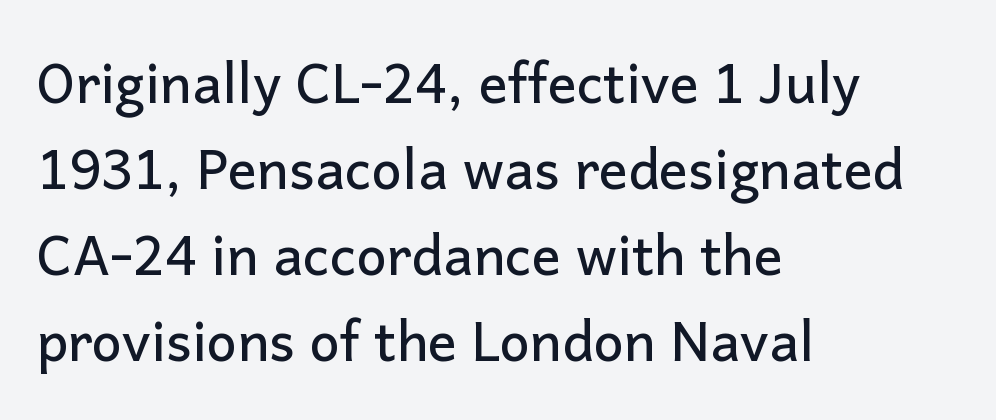
{"serif": "no", "italic": "no", "width": "normal", "stroke_contrast": "low", "x_height": "medium", "monospaced": "no", "underline": "no", "align": "left", "line_spacing": "normal", "line_spacing_ratio": 1.59, "letter_spacing": "normal", "letter_spacing_em": 0.0, "glyph_px": 54}
